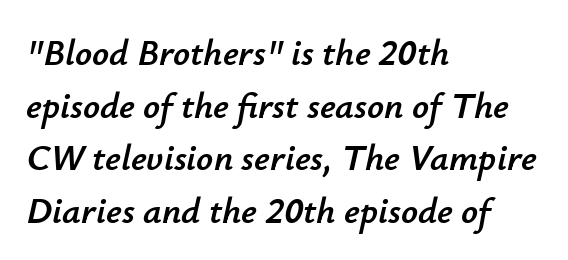
The image shows 37 px text type, italic (leaning right); set left-aligned, normal line spacing (1.42x), normal letter spacing, not underlined; low stroke contrast and a small x-height.
